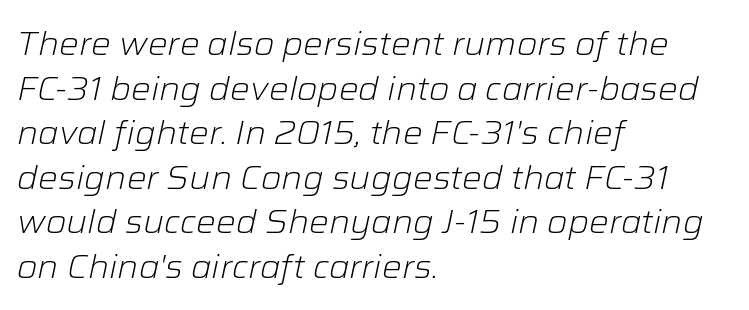
The baseline area is clear. These lines sit exactly where default settings would place them. A typesetter would call this zero additional tracking. Rendered with sloped, italic letterforms. Nothing heavy about these letters — not bold at all. You could not count columns in this text — the font is proportionally spaced.
